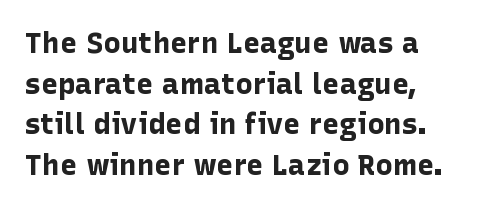
Just letters on the line, the space beneath them empty. Baseline-to-baseline distance is the conventional proportion of letter height. Typesetter's note: full bold, strokes at maximum text heaviness. Layout note: lines flush left. These lines are rendered in a variable-pitch font.
